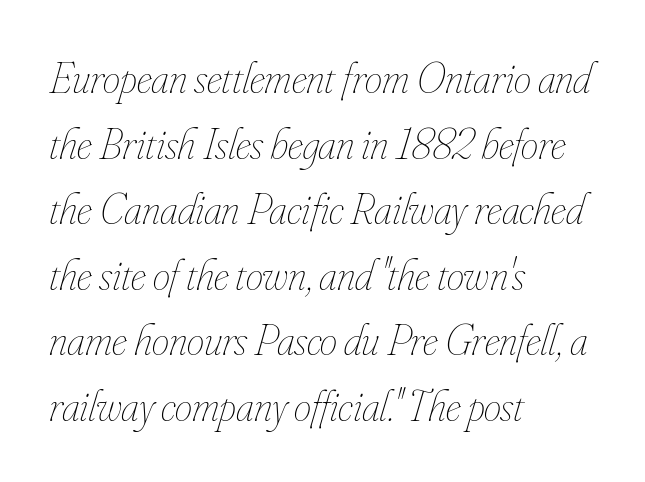
Descenders are the only things crossing below the line. Baseline-to-baseline distance is the conventional proportion of letter height. Letters have the restrained weight of plain body copy at most. The text carries the slant typical of an italic or oblique font.
